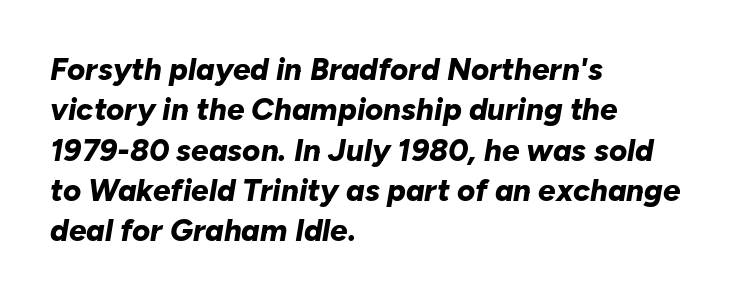
Vertical spacing — default. This sample uses plain, unmodified letter spacing. Emphasis by weight is at full strength: bold. Spacing verdict: proportional, widths tailored to each character. These lines were composed using italics. The ragged edge is on the right, which tells us the setting is flush left.
